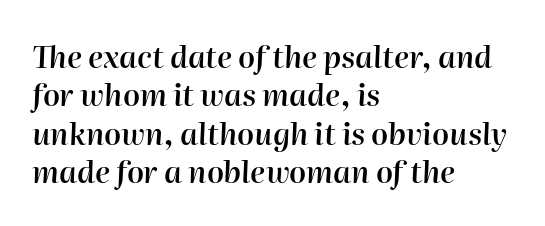
The image shows 30 px semibold type, italic (leaning right); set left-aligned, normal line spacing (1.28x), normal letter spacing, not underlined; high stroke contrast and a medium x-height.
